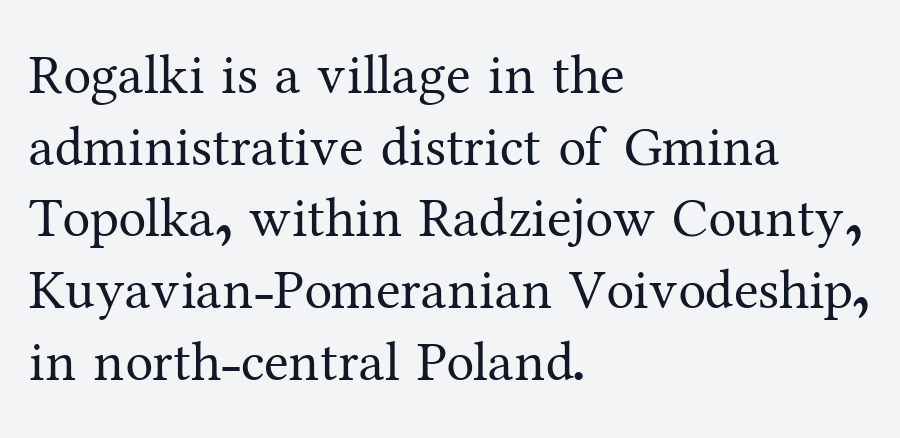
Q: Is the text bold? A: No.
Q: Is the text italic (slanted)? A: No, it is upright.
Q: Is the typeface a serif or a sans-serif typeface? A: Serif.
Q: Is the text underlined? A: No.
Q: How is the paragraph aligned? A: Left-aligned.
Q: Is the spacing between letters normal or unusually wide? A: Normal.
Q: Is the spacing between lines tight, normal or loose? A: Normal.
Q: Width (condensed, normal, or wide)? A: Normal.
Q: Stroke contrast? A: Medium.
Q: x-height? A: Medium.
Q: Monospaced? A: No.
